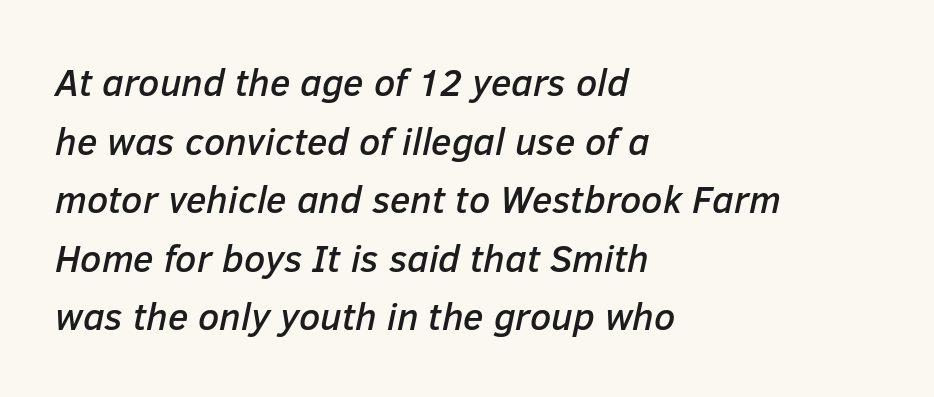
{"italic": "yes", "lean": "right", "slant_degrees": 12, "width": "normal", "stroke_contrast": "low", "x_height": "medium", "monospaced": "no", "underline": "no", "align": "left", "line_spacing": "normal", "line_spacing_ratio": 1.54, "letter_spacing": "normal", "letter_spacing_em": 0.0, "glyph_px": 38}
